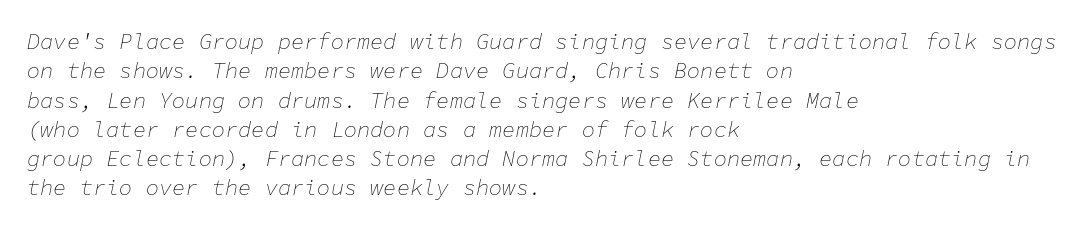
The image shows 22 px text type, italic (leaning right); set left-aligned, normal line spacing (1.33x), normal letter spacing, not underlined.
